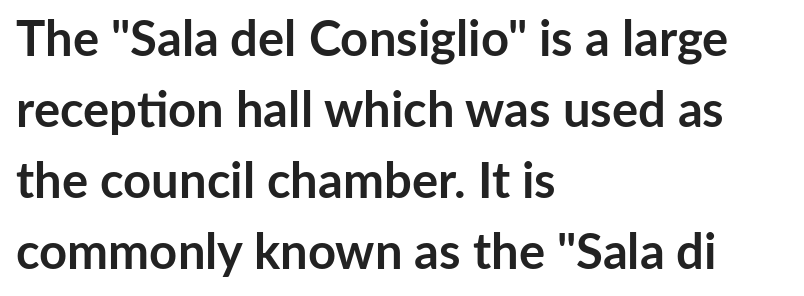
Q: Is the text bold? A: Yes.
Q: Is the text italic (slanted)? A: No, it is upright.
Q: Is the typeface a serif or a sans-serif typeface? A: Sans-serif.
Q: Is the text underlined? A: No.
Q: How is the paragraph aligned? A: Left-aligned.
Q: Is the spacing between letters normal or unusually wide? A: Normal.
Q: Is the spacing between lines tight, normal or loose? A: Normal.
Q: Width (condensed, normal, or wide)? A: Normal.
Q: Stroke contrast? A: Low.
Q: x-height? A: Medium.
Q: Monospaced? A: No.
